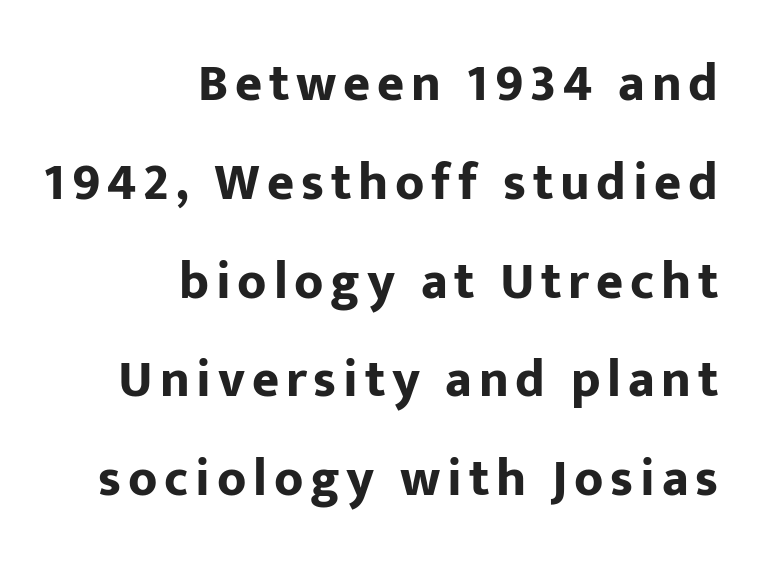
Q: Is the text bold? A: Yes.
Q: Is the text italic (slanted)? A: No, it is upright.
Q: Is the typeface a serif or a sans-serif typeface? A: Sans-serif.
Q: Is the text underlined? A: No.
Q: How is the paragraph aligned? A: Right-aligned.
Q: Is the spacing between lines tight, normal or loose? A: Loose.
Q: Width (condensed, normal, or wide)? A: Normal.
Q: Stroke contrast? A: Low.
Q: x-height? A: Medium.
Q: Monospaced? A: No.
